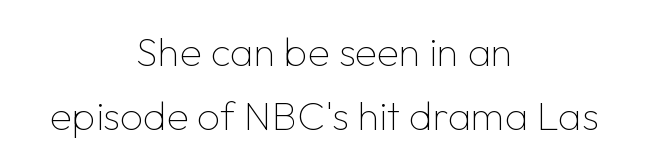
The image shows 40 px thin sans-serif type, upright; set centered, normal line spacing (1.61x), normal letter spacing, not underlined; low stroke contrast and a medium x-height.
